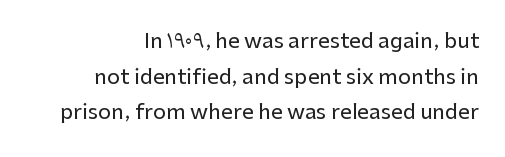
The image shows 21 px text type, upright; set right-aligned, normal line spacing (1.7x), normal letter spacing, not underlined.
